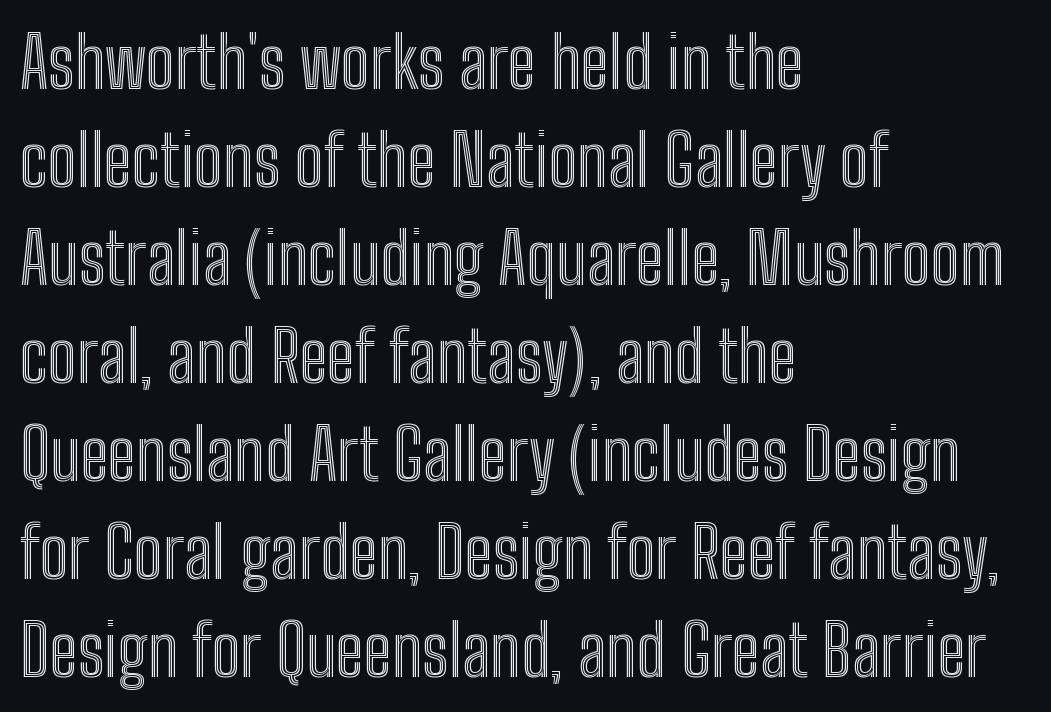
{"italic": "no", "width": "condensed", "x_height": "medium", "monospaced": "no", "underline": "no", "align": "left", "line_spacing": "normal", "line_spacing_ratio": 1.4, "letter_spacing": "normal", "letter_spacing_em": 0.0, "glyph_px": 70}
